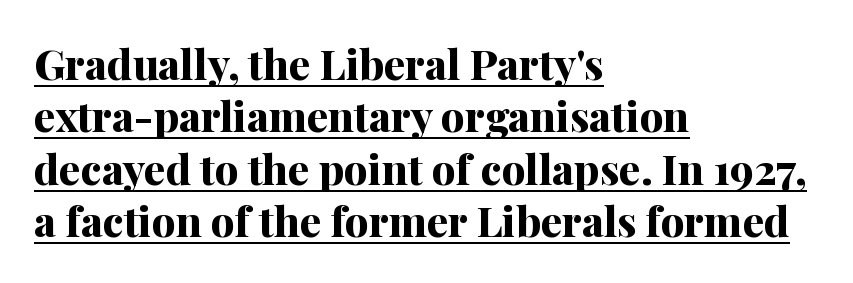
The image shows 42 px bold serif type, upright; set left-aligned, normal line spacing (1.25x), normal letter spacing, underlined; medium stroke contrast and a medium x-height.
